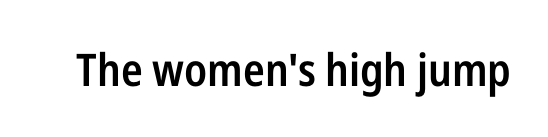
Serifs: no, the terminals of the letterforms are clean. The space beneath each line is pristine and unruled. You could call the tracking neutral — neither tight nor loose. Spacing verdict: proportional, widths tailored to each character.
